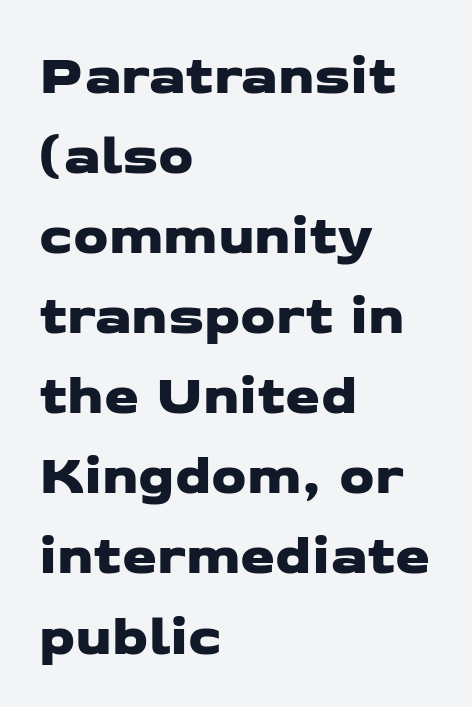
Q: Is the typeface a serif or a sans-serif typeface? A: Sans-serif.
Q: Is the text underlined? A: No.
Q: How is the paragraph aligned? A: Left-aligned.
Q: Is the spacing between letters normal or unusually wide? A: Normal.
Q: Is the spacing between lines tight, normal or loose? A: Normal.
Q: Width (condensed, normal, or wide)? A: Wide.
Q: Stroke contrast? A: Low.
Q: x-height? A: Medium.
Q: Monospaced? A: No.
